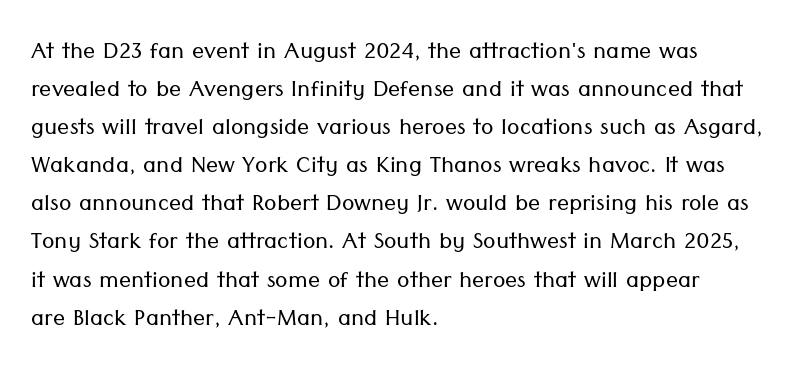
A clean baseline with only descenders dipping below it. A typesetter would mark this as roman, not italic. Looks like regular typesetting: each glyph gets only the width it needs. Compared with typical paragraphs, the rows here are spaced about the same. The passage shown is typeset with a sans-serif family.
